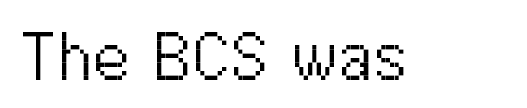
{"serif": "no", "italic": "no", "bold": "no", "weight": "light", "width": "normal", "stroke_contrast": "medium", "x_height": "medium", "monospaced": "no", "underline": "no", "letter_spacing": "normal", "letter_spacing_em": 0.0, "glyph_px": 69}
